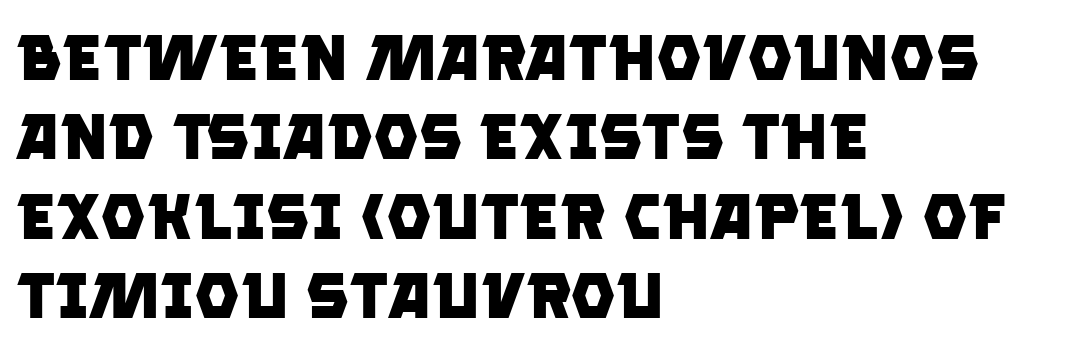
{"serif": "no", "bold": "yes", "weight": "heavy", "width": "normal", "stroke_contrast": "low", "x_height": "large", "monospaced": "no", "underline": "no", "align": "left", "line_spacing_ratio": 1.24, "letter_spacing": "normal", "letter_spacing_em": 0.0, "glyph_px": 64}
